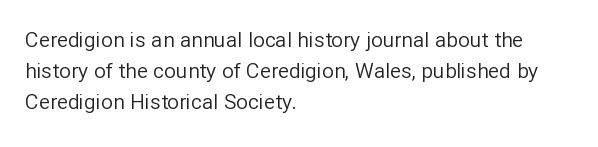
{"italic": "no", "bold": "no", "underline": "no", "align": "left", "line_spacing": "normal", "line_spacing_ratio": 1.48, "letter_spacing": "normal", "letter_spacing_em": 0.0, "glyph_px": 21}
